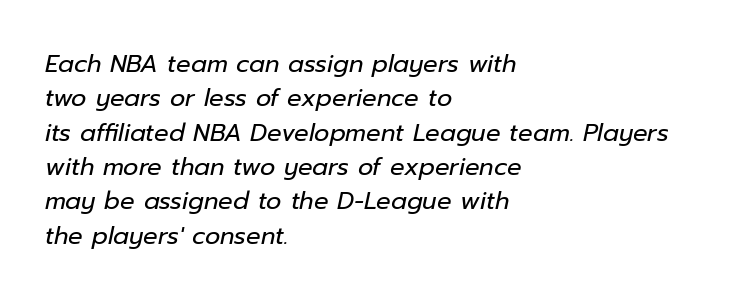
A light-to-regular cut is what we see here. Look at the tracking — it's just the regular setting, nothing added. Is there much room between lines? A standard amount, neither cramped nor airy. These lines were composed using italics.
